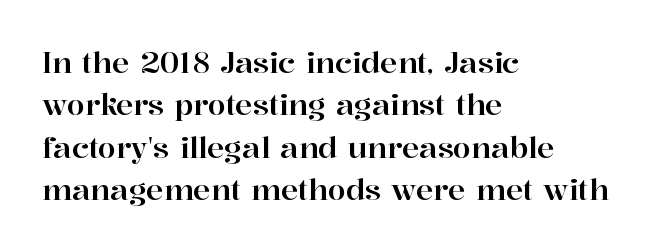
The image shows 29 px serif type, upright; set left-aligned, normal line spacing (1.46x), normal letter spacing, not underlined; high stroke contrast and a medium x-height.
